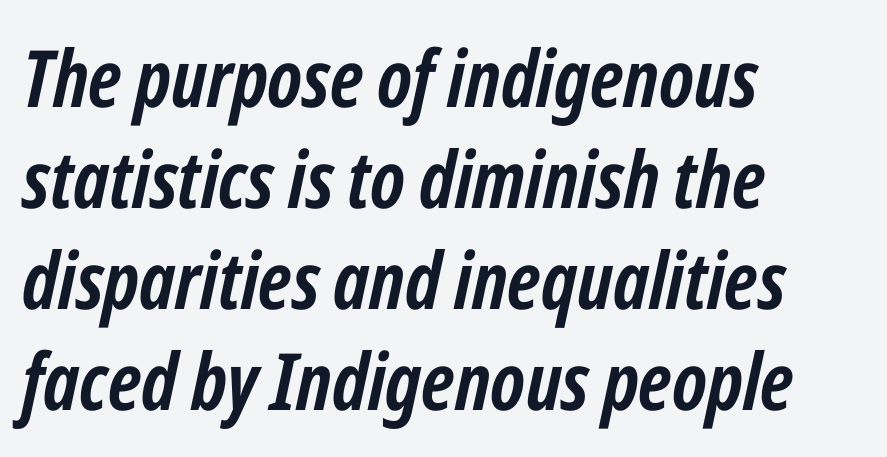
The image shows 79 px semibold, condensed type, italic (leaning right); set left-aligned, normal line spacing (1.28x), normal letter spacing, not underlined; low stroke contrast and a medium x-height.
